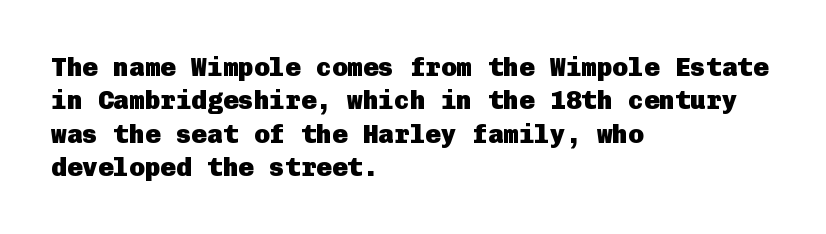
{"italic": "no", "bold": "yes", "underline": "no", "align": "left", "line_spacing": "normal", "line_spacing_ratio": 1.28, "letter_spacing": "normal", "letter_spacing_em": 0.0, "glyph_px": 26}
